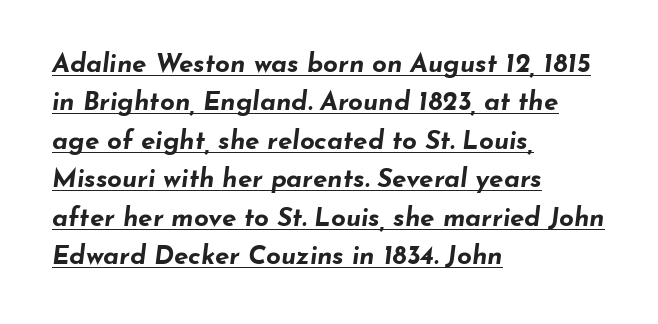
The type is set solid horizontally, with unmodified tracking. The strokes are fattened all the way to bold. The rendering uses a moderate line-height, typical for paragraphs. Check the space under the baseline: a stroke is drawn there. Short and long lines alike share a common starting point at left. Every character sits at an angle, as italics do.
